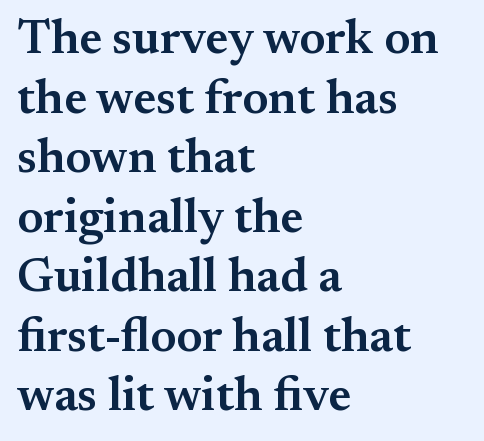
The image shows 48 px semibold serif type, upright; set left-aligned, line spacing 1.24x, normal letter spacing, not underlined; medium stroke contrast and a small x-height.
